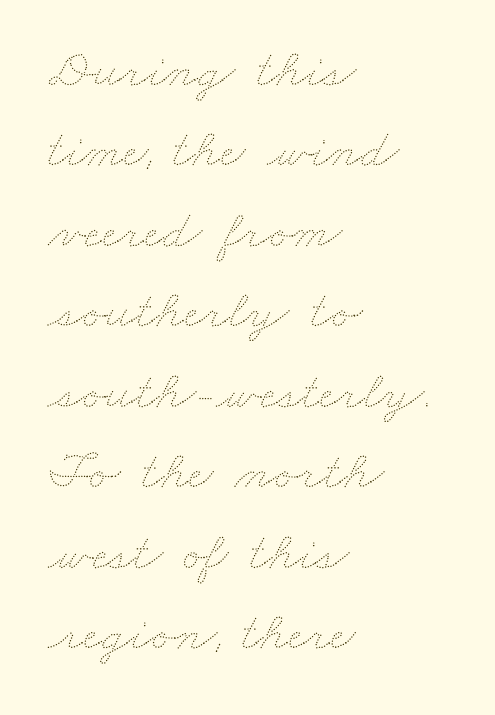
Q: Is the text bold? A: No.
Q: Is the text underlined? A: No.
Q: How is the paragraph aligned? A: Left-aligned.
Q: Is the spacing between letters normal or unusually wide? A: Normal.
Q: Is the spacing between lines tight, normal or loose? A: Normal.
Q: Width (condensed, normal, or wide)? A: Wide.
Q: Stroke contrast? A: Medium.
Q: x-height? A: Small.
Q: Monospaced? A: No.
